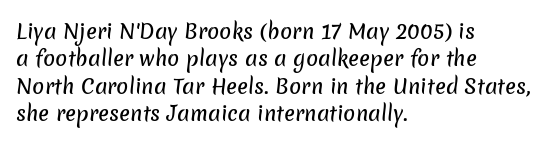
Students, note that the glyphs here touch the page at normal intervals. The space between consecutive lines is moderate. Horizontal alignment here is leftward, the default for most running prose. The area under the type is left untouched.
